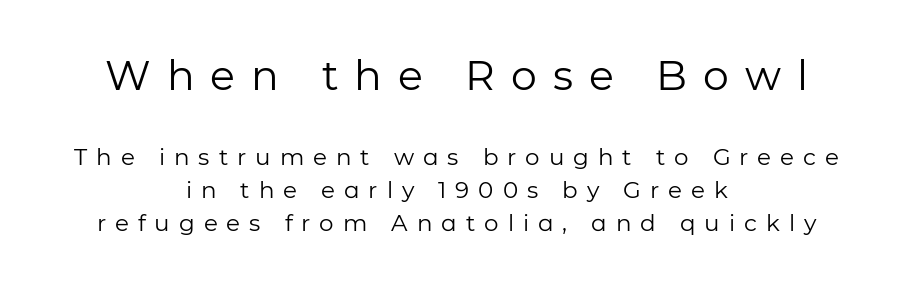
{"serif": "no", "italic": "no", "bold": "no", "weight": "regular", "width": "normal", "stroke_contrast": "low", "x_height": "medium", "monospaced": "no", "underline": "no", "align": "center", "line_spacing": "normal", "line_spacing_ratio": 1.44, "letter_spacing": "wide", "letter_spacing_em": 0.39, "larger_block": "first", "size_ratio": 1.78, "glyph_px": 41}
